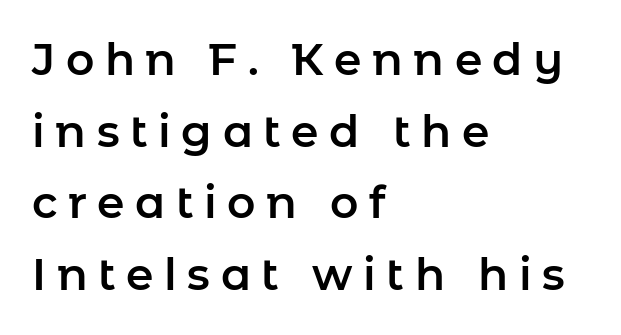
The image shows 44 px sans-serif type, upright; set left-aligned, normal line spacing (1.63x), unusually wide letter spacing (+0.24 em), not underlined; low stroke contrast and a medium x-height.
